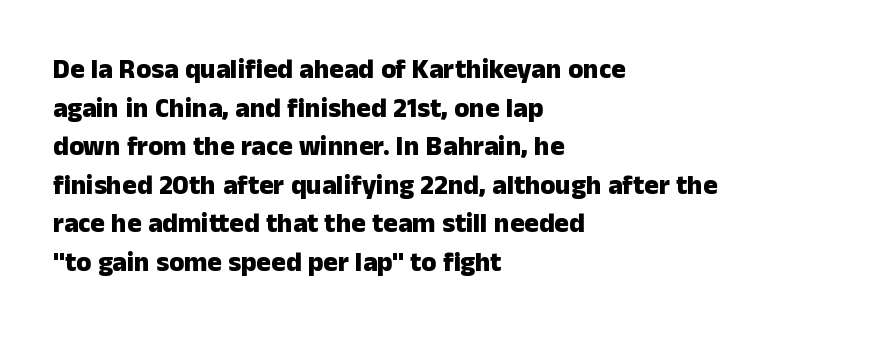
The image shows 27 px bold type, upright; set left-aligned, normal line spacing (1.43x), normal letter spacing, not underlined.
